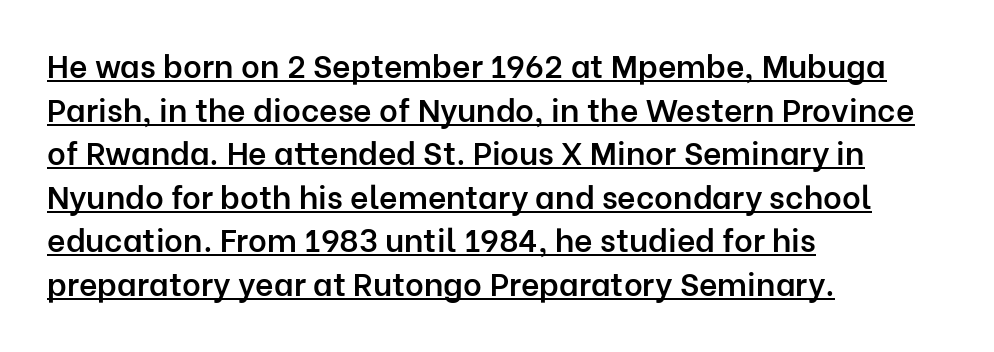
The image shows 32 px semibold sans-serif type, upright; set left-aligned, normal line spacing (1.36x), normal letter spacing, underlined; low stroke contrast and a medium x-height.
